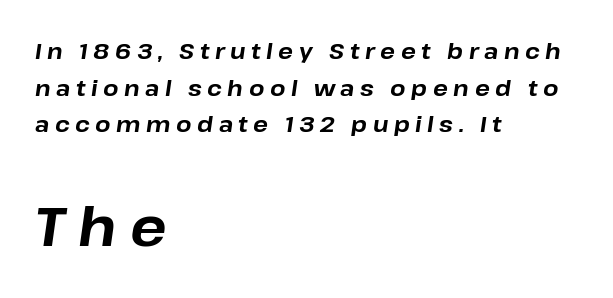
The image shows 54 px bold type, italic (leaning right); set left-aligned, normal line spacing (1.67x), unusually wide letter spacing (+0.25 em), not underlined; the second (bottom) block is 2.45x larger; low stroke contrast and a medium x-height.
